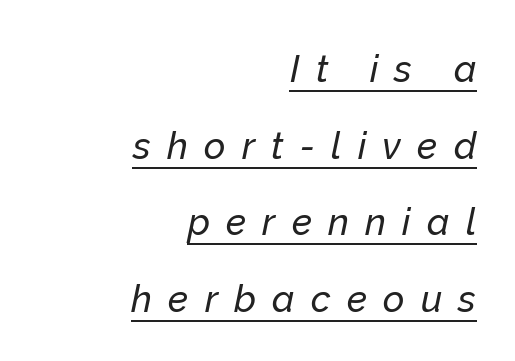
{"italic": "yes", "lean": "right", "slant_degrees": 12, "width": "normal", "stroke_contrast": "low", "x_height": "medium", "monospaced": "no", "underline": "yes", "align": "right", "line_spacing": "loose", "line_spacing_ratio": 2.07, "letter_spacing": "wide", "letter_spacing_em": 0.44, "glyph_px": 37}
